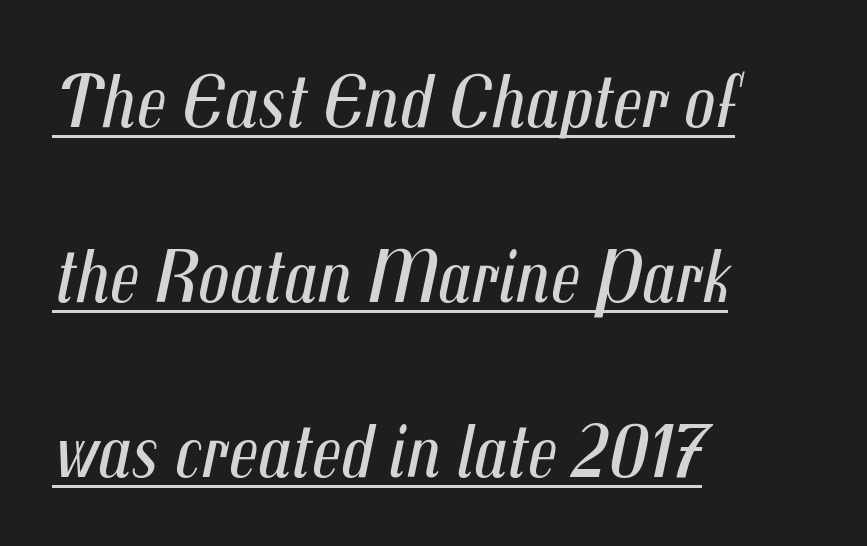
Do the characters align in a grid? No, the font is proportional. A typesetter would call this zero additional tracking. Designer's note — italics engaged. Weight: not bold — regular or lighter. Caption: lettering with a line underneath. Which margin do the lines hug? The left one — the right edge is uneven.
